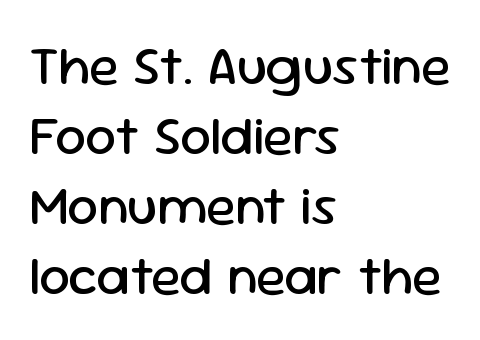
The letters advance in unequal steps, a hallmark of proportional type. Does the lettering tilt? It doesn't — this is upright. Counters stay open thanks to moderate or lighter strokes. Alignment: flush left. Regarding serifs, this sample does without them.
